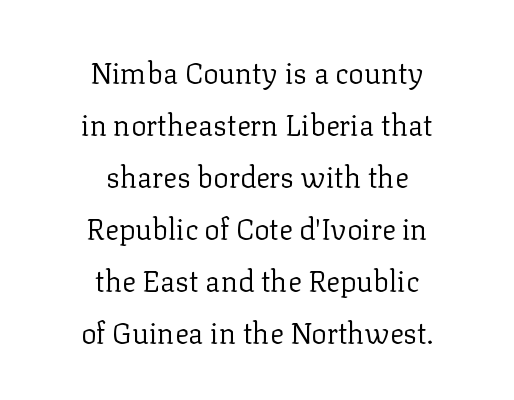
The image shows 29 px regular-weight serif type, upright; set centered, line spacing 1.79x, normal letter spacing, not underlined; low stroke contrast and a medium x-height.
